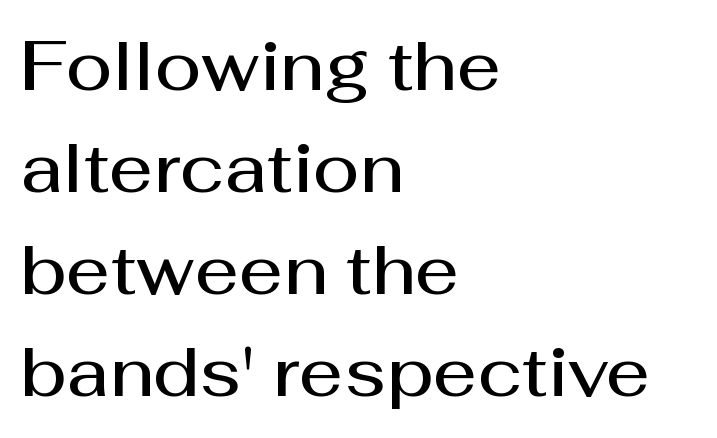
{"serif": "no", "italic": "no", "bold": "semi", "weight": "semibold", "width": "normal", "stroke_contrast": "medium", "x_height": "medium", "monospaced": "no", "underline": "no", "align": "left", "line_spacing": "normal", "line_spacing_ratio": 1.48, "letter_spacing": "normal", "letter_spacing_em": 0.0, "glyph_px": 69}
